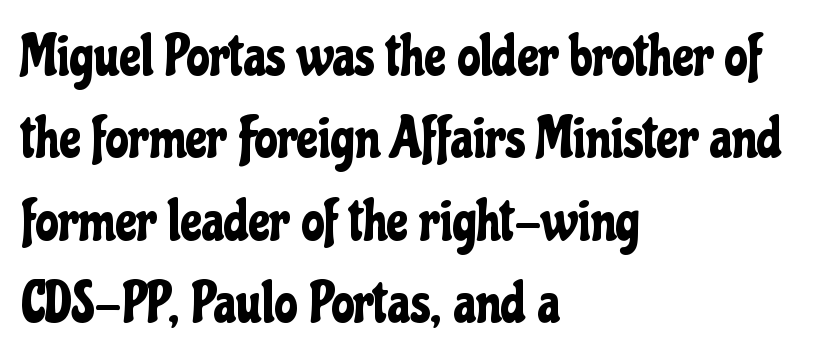
The image shows 58 px condensed sans-serif type, upright; set left-aligned, normal line spacing (1.42x), normal letter spacing, not underlined; low stroke contrast and a medium x-height.
